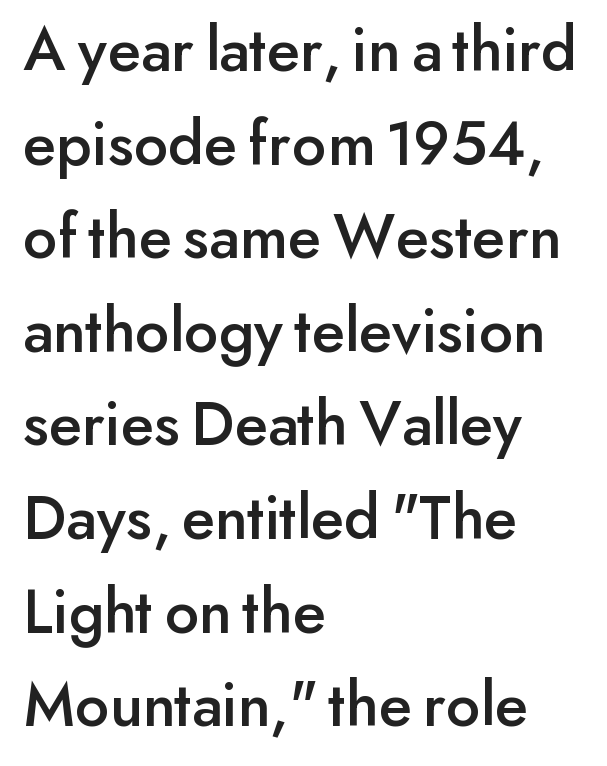
The image shows 65 px sans-serif type, upright; set left-aligned, normal line spacing (1.44x), normal letter spacing, not underlined; low stroke contrast and a small x-height.
